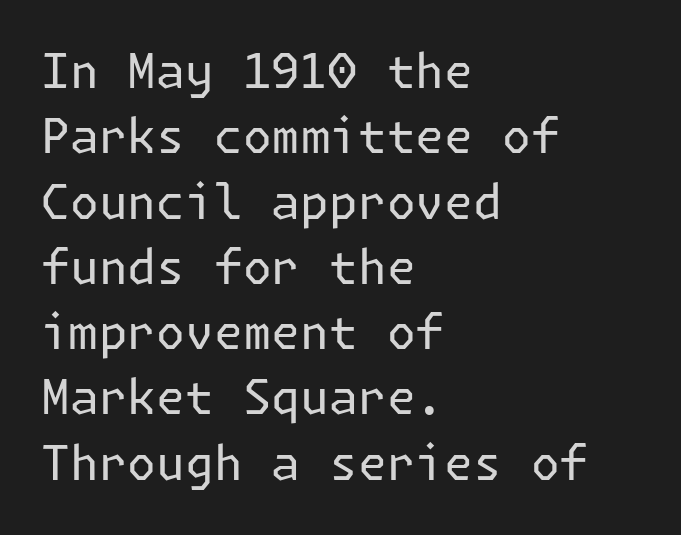
Nothing unusual about the tracking: characters are spaced as the font intends. The paragraph has a hard left edge and a soft right edge. Every character sits straight up, as roman type does. The face looks like a standard text weight, possibly lighter.
